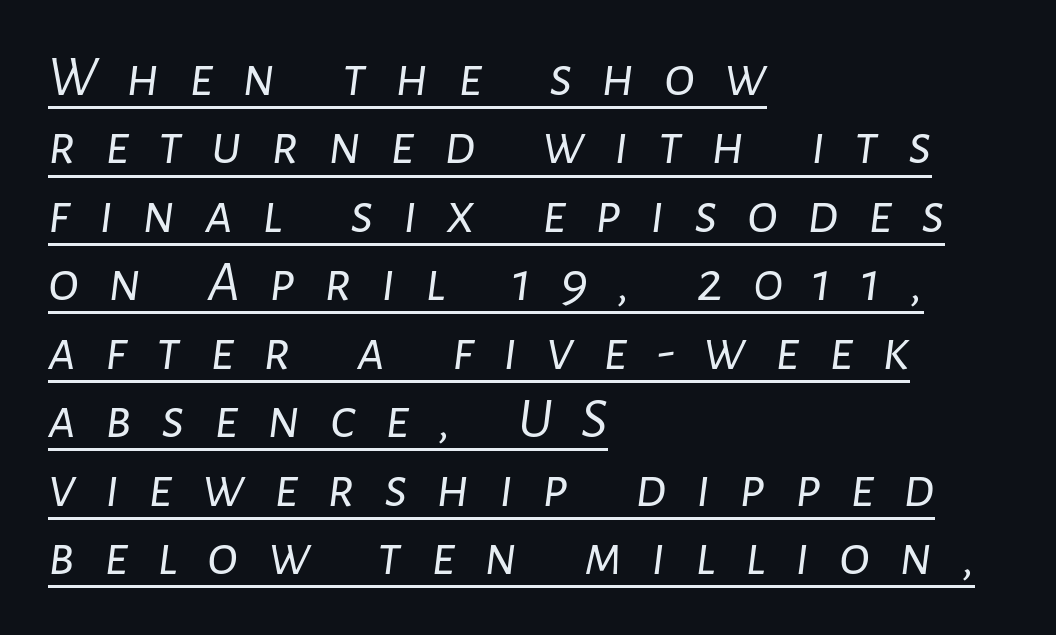
Proportional: the letters do not fall into vertical columns. The setting favours the left margin, as ordinary paragraphs usually do. A typesetter would call this heavily tracked-out type. Underline: present.
